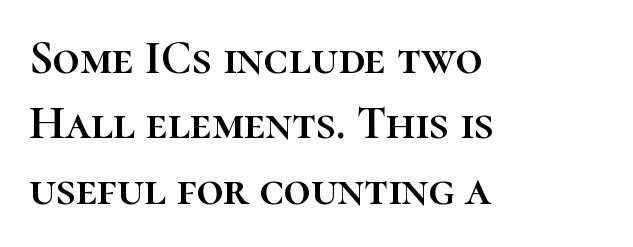
{"italic": "no", "width": "normal", "stroke_contrast": "high", "x_height": "medium", "monospaced": "no", "underline": "no", "align": "left", "line_spacing": "normal", "line_spacing_ratio": 1.39, "letter_spacing": "normal", "letter_spacing_em": 0.0, "glyph_px": 47}
